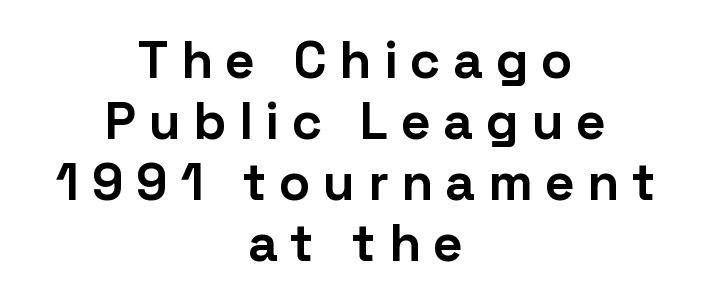
Do the characters align in a grid? No, the font is proportional. The glyphs in this specimen are sans serif. The string is rendered with underlining switched off. Letter spacing: wide. Teacher's note: observe the equal gaps on both sides — that is centered alignment.
